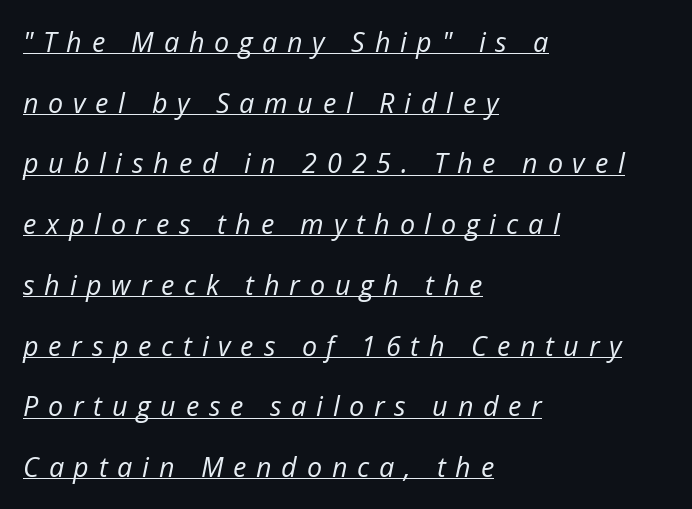
A baseline rule has been typeset under these characters. Vertical stems look standard width or narrower in stroke. The passage shown leans; its letterforms are oblique. The letterforms stand isolated, each surrounded by extra space.
